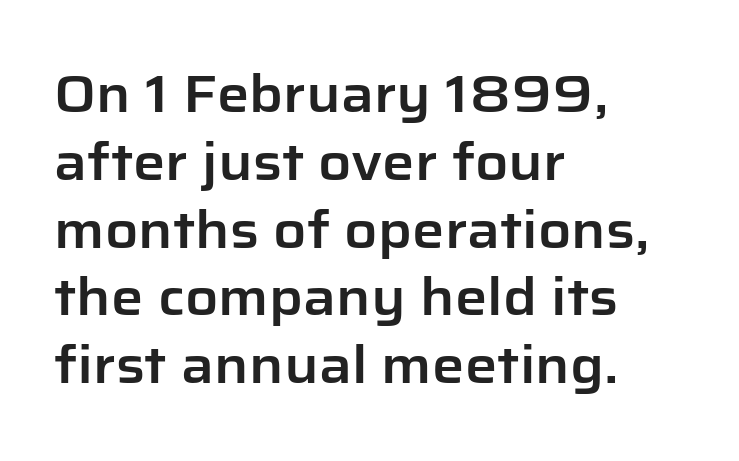
In terms of letterform style, serifs are entirely absent. Do the letters lean? They stand straight. What's the leading like? Ordinary, nothing unusual. This sample uses plain, unmodified letter spacing. Leftover space on each line is placed entirely after the last word.
